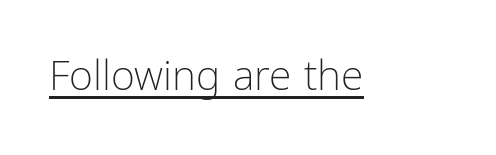
What decoration does the sample have? An underline. Stroke thickness stays within the range of a standard reading face or lighter. Think of a printed novel: that variable character pitch is what you see here. I'd call this a sans setting — the letters go barefoot.
